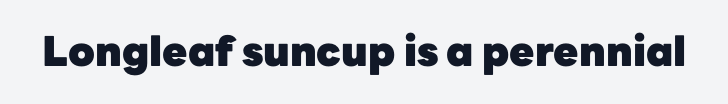
The image shows 41 px heavy sans-serif type, upright; set normal letter spacing, not underlined; low stroke contrast and a medium x-height.
